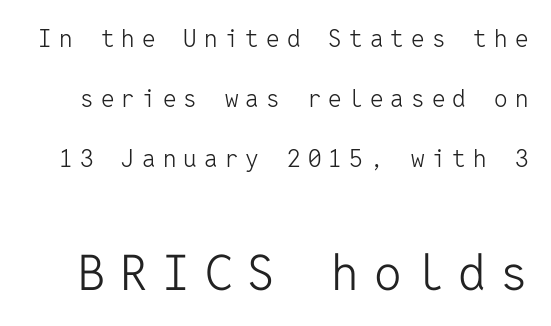
{"serif": "no", "italic": "no", "bold": "no", "weight": "light", "width": "normal", "stroke_contrast": "low", "x_height": "medium", "monospaced": "yes", "underline": "no", "line_spacing": "loose", "line_spacing_ratio": 2.5, "letter_spacing": "wide", "letter_spacing_em": 0.3, "larger_block": "second", "size_ratio": 2.04, "glyph_px": 49}
